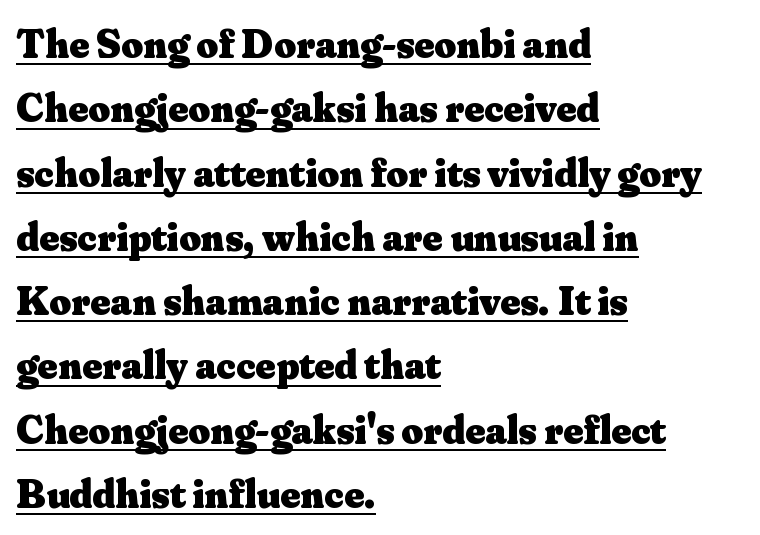
{"serif": "yes", "italic": "no", "bold": "yes", "weight": "heavy", "width": "normal", "stroke_contrast": "medium", "x_height": "small", "monospaced": "no", "underline": "yes", "align": "left", "line_spacing": "normal", "line_spacing_ratio": 1.53, "letter_spacing": "normal", "letter_spacing_em": 0.0, "glyph_px": 42}
